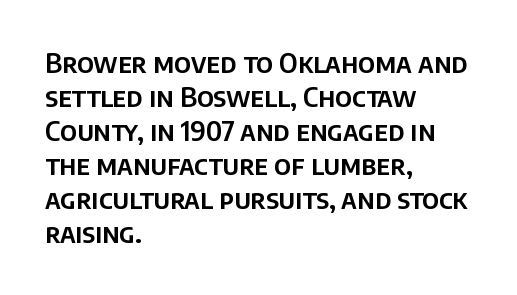
The image shows 27 px text type, upright; set left-aligned, normal line spacing (1.26x), normal letter spacing, not underlined.
